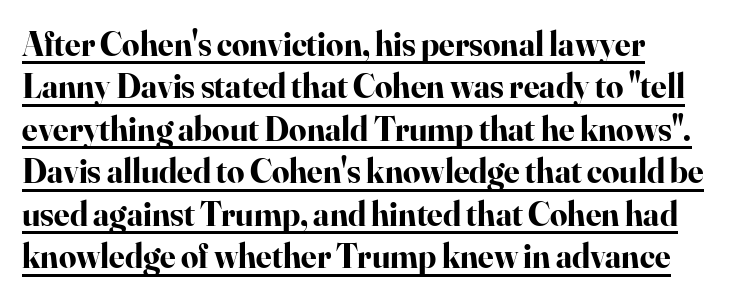
Horizontal alignment here is leftward, the default for most running prose. This sample uses plain, unmodified letter spacing. Does the lettering tilt? It doesn't — this is upright. Look at the stroke-to-counter ratio: heavy, a bold.
